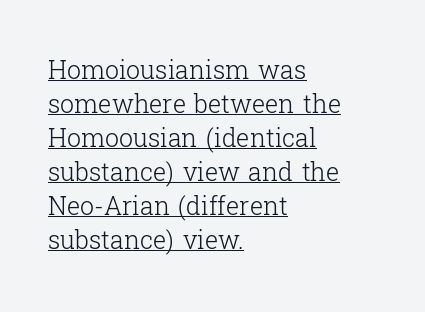
{"italic": "no", "bold": "no", "underline": "yes", "align": "left", "line_spacing": "normal", "line_spacing_ratio": 1.36, "letter_spacing": "normal", "letter_spacing_em": 0.0, "glyph_px": 25}
